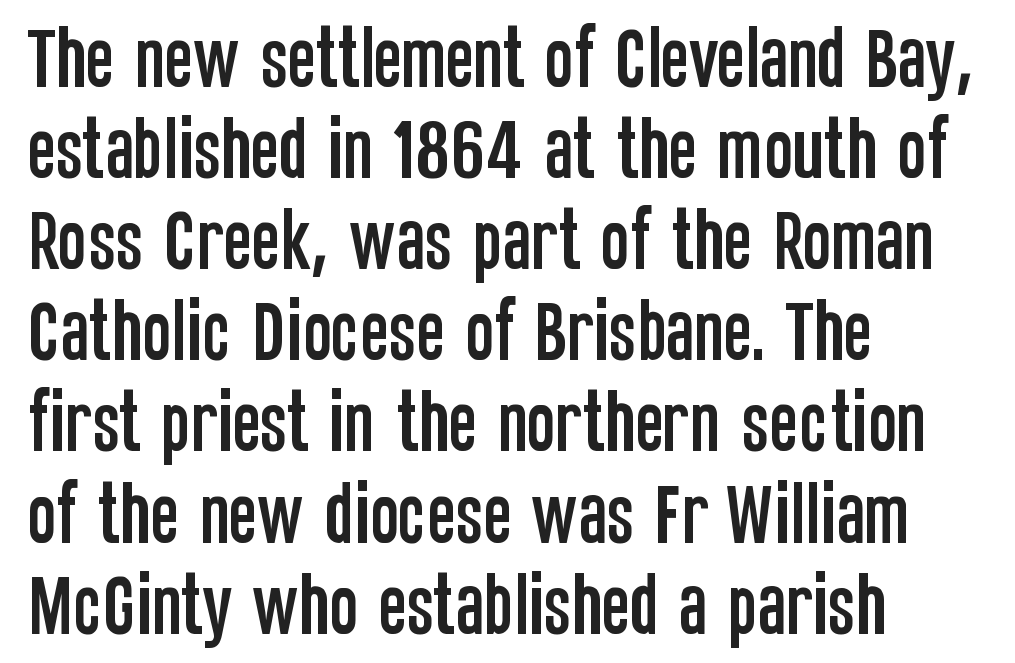
Do the characters align in a grid? No, the font is proportional. Lines of text with bare space underneath. The compositor pushed each line to the left boundary. Letterform terminals end flat and unadorned throughout the passage. How would I describe the line gaps? Plain and ordinary.
